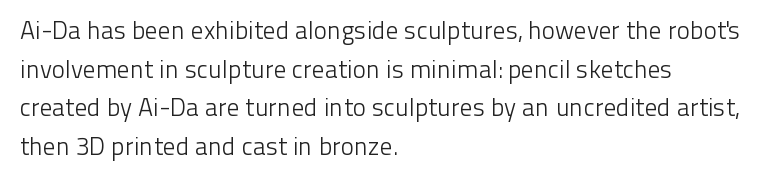
The image shows 25 px text type, upright; set left-aligned, normal line spacing (1.55x), normal letter spacing, not underlined.
